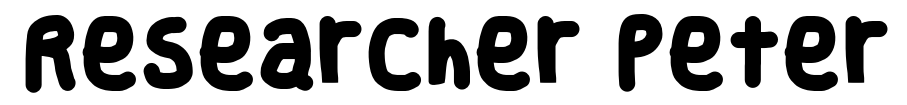
Q: Is the text bold? A: Yes.
Q: Is the typeface a serif or a sans-serif typeface? A: Sans-serif.
Q: Is the text underlined? A: No.
Q: Is the spacing between letters normal or unusually wide? A: Normal.
Q: Width (condensed, normal, or wide)? A: Condensed.
Q: Stroke contrast? A: Low.
Q: x-height? A: Large.
Q: Monospaced? A: No.
